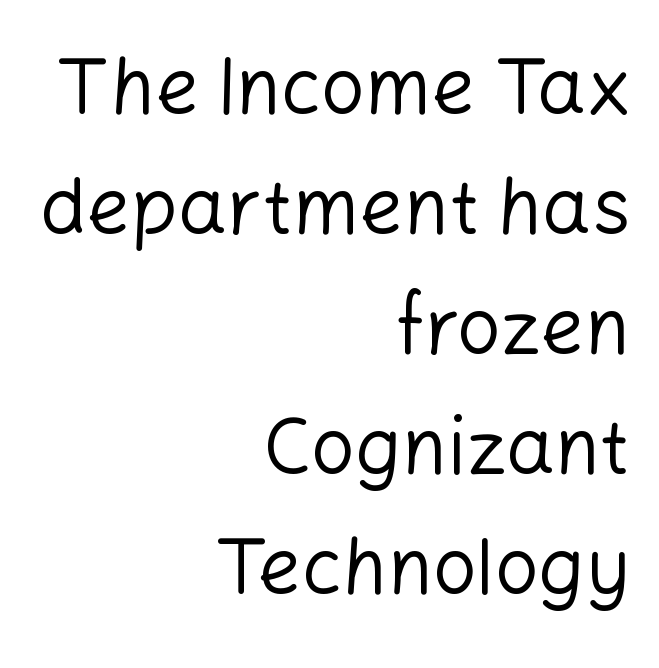
{"serif": "no", "italic": "no", "bold": "no", "weight": "regular", "width": "normal", "stroke_contrast": "low", "x_height": "medium", "monospaced": "no", "underline": "no", "align": "right", "line_spacing": "normal", "line_spacing_ratio": 1.56, "letter_spacing": "normal", "letter_spacing_em": 0.0, "glyph_px": 77}
